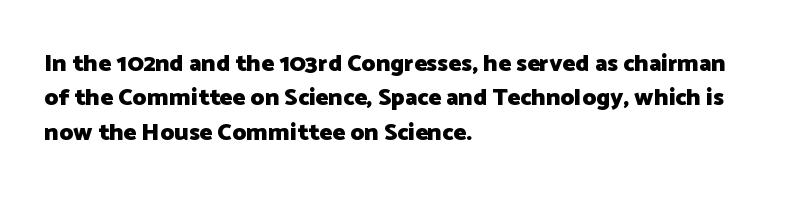
{"italic": "no", "bold": "yes", "underline": "no", "align": "left", "line_spacing": "normal", "line_spacing_ratio": 1.43, "letter_spacing": "normal", "letter_spacing_em": 0.0, "glyph_px": 24}
